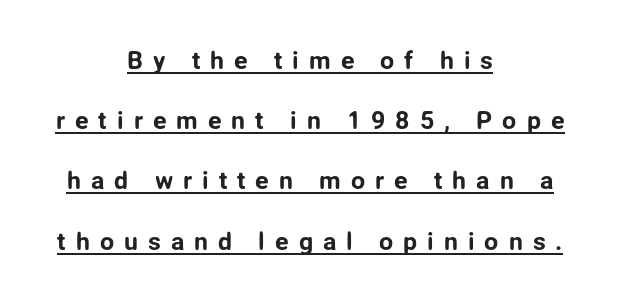
Q: Is the text italic (slanted)? A: No, it is upright.
Q: Is the text underlined? A: Yes.
Q: How is the paragraph aligned? A: Centered.
Q: Is the spacing between letters normal or unusually wide? A: Unusually wide.
Q: Is the spacing between lines tight, normal or loose? A: Loose.
